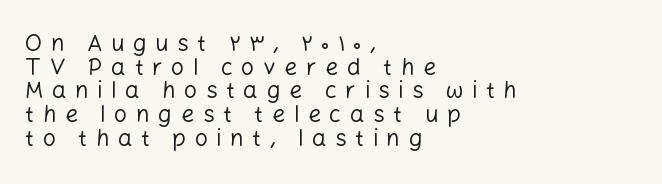
Q: Is the text bold? A: No.
Q: Is the text italic (slanted)? A: No, it is upright.
Q: Is the text underlined? A: No.
Q: How is the paragraph aligned? A: Left-aligned.
Q: Is the spacing between letters normal or unusually wide? A: Unusually wide.
Q: Is the spacing between lines tight, normal or loose? A: Tight.
